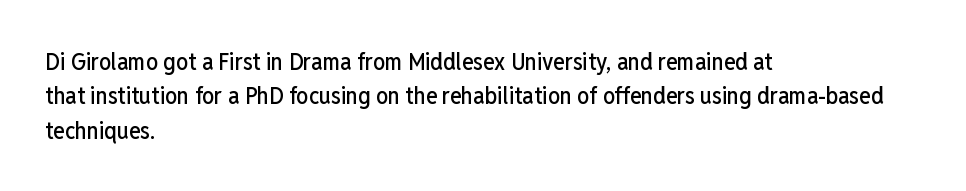
Q: Is the text italic (slanted)? A: No, it is upright.
Q: Is the text underlined? A: No.
Q: How is the paragraph aligned? A: Left-aligned.
Q: Is the spacing between letters normal or unusually wide? A: Normal.
Q: Is the spacing between lines tight, normal or loose? A: Normal.
